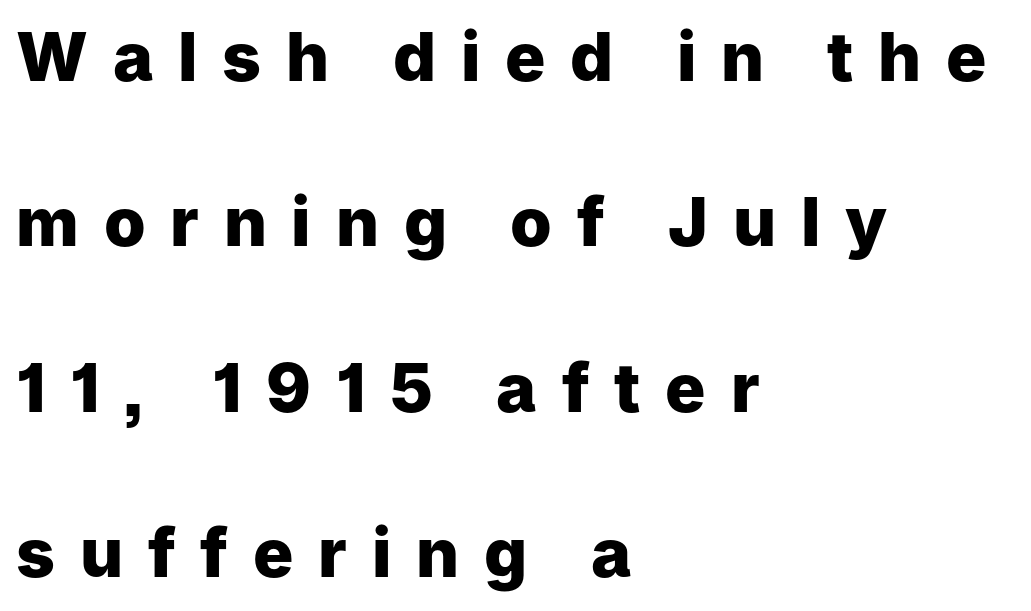
The image shows 67 px heavy sans-serif type, upright; set left-aligned, loose line spacing (2.47x), unusually wide letter spacing (+0.37 em), not underlined; low stroke contrast and a medium x-height.
